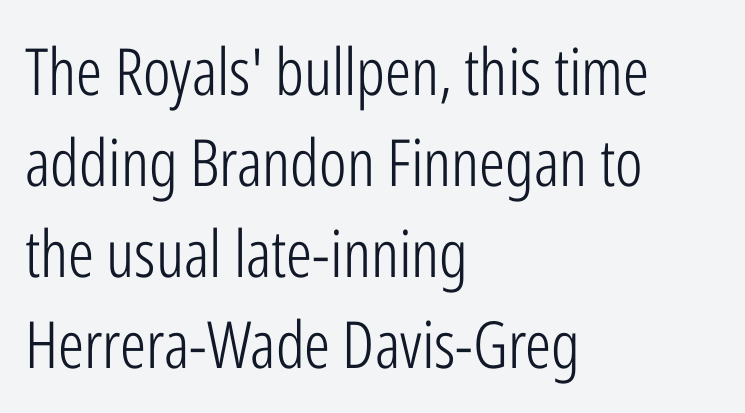
The glyphs are unaccompanied by any horizontal stroke below them. Examine the stroke ends and you'll find no serifs. Reading down the column, the eye jumps a familiar distance to each next line. If you drew a line through each stem, it would be perfectly vertical. The rag falls on the right side of this text block. Varying glyph widths throughout — classic text-font behaviour.
